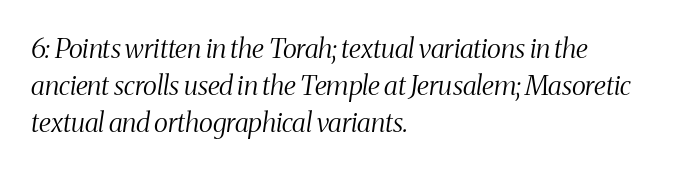
Interline gaps are of average width in this sample. Check the space under the baseline: it is left empty. In terms of letterspacing, this is plain default setting. The specimen reads as italic at a glance.
